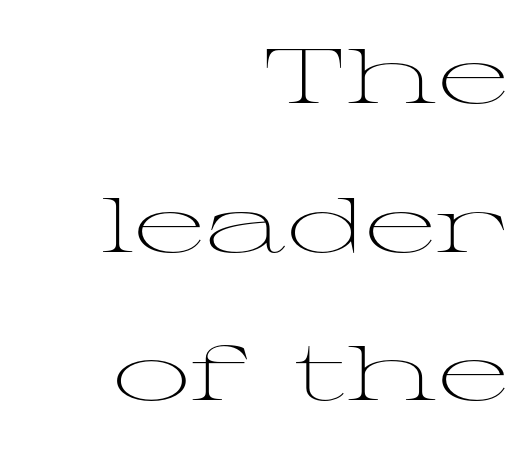
{"serif": "yes", "italic": "no", "bold": "no", "weight": "light", "width": "wide", "stroke_contrast": "medium", "x_height": "medium", "monospaced": "no", "underline": "no", "align": "right", "line_spacing": "loose", "line_spacing_ratio": 1.93, "letter_spacing": "normal", "letter_spacing_em": 0.0, "glyph_px": 77}
